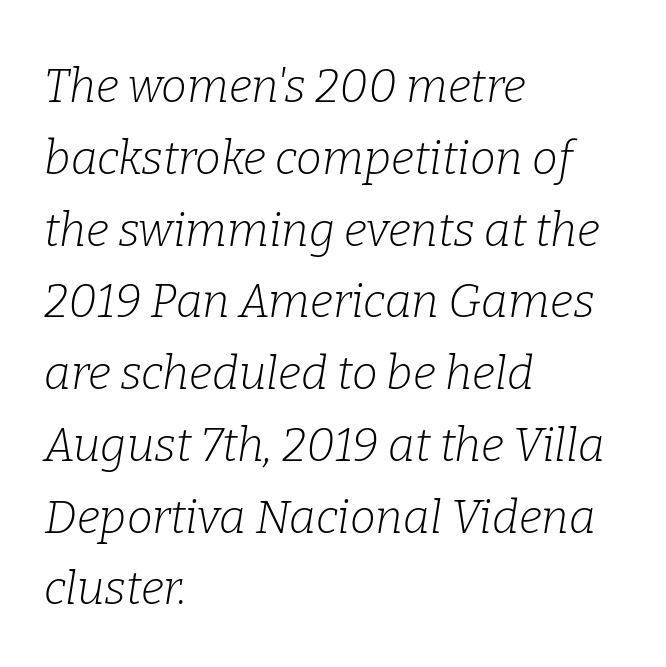
Style check: oblique. Line beginnings align vertically; line endings do not. The font sits on the lighter half of the weight spectrum, regular included. The passage shown has conventional tracking throughout.
